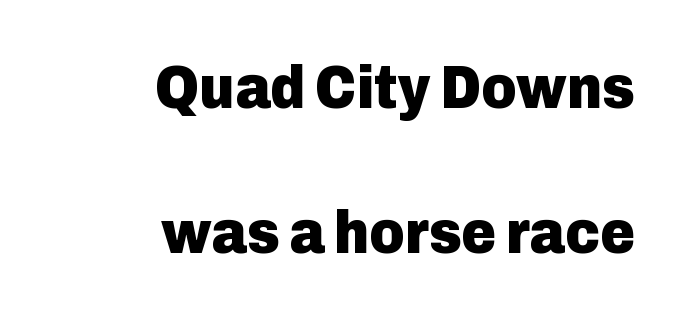
{"serif": "no", "italic": "no", "bold": "yes", "weight": "heavy", "width": "normal", "stroke_contrast": "low", "x_height": "medium", "monospaced": "no", "underline": "no", "align": "right", "line_spacing": "loose", "line_spacing_ratio": 2.42, "letter_spacing": "normal", "letter_spacing_em": 0.0, "glyph_px": 60}
